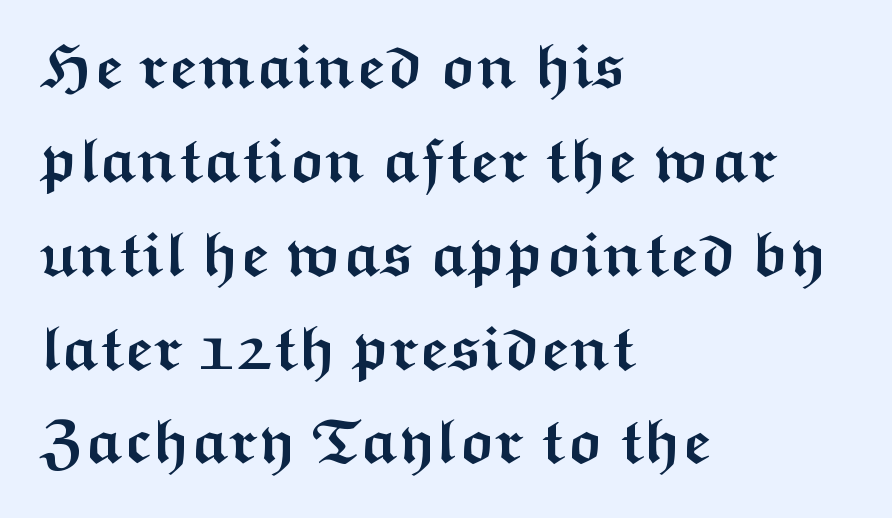
Q: Is the text bold? A: Yes.
Q: Is the text italic (slanted)? A: No, it is upright.
Q: Is the typeface a serif or a sans-serif typeface? A: Sans-serif.
Q: Is the text underlined? A: No.
Q: How is the paragraph aligned? A: Left-aligned.
Q: Is the spacing between letters normal or unusually wide? A: Normal.
Q: Is the spacing between lines tight, normal or loose? A: Normal.
Q: Width (condensed, normal, or wide)? A: Wide.
Q: Stroke contrast? A: Medium.
Q: x-height? A: Medium.
Q: Monospaced? A: No.
